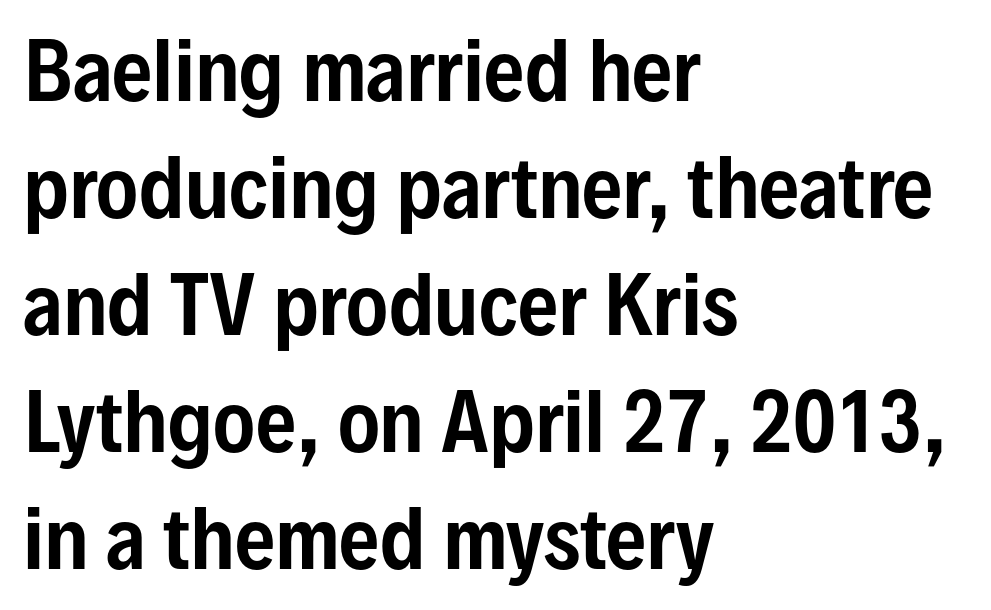
The paragraph shown leans on its left margin. What's the leading like? Ordinary, nothing unusual. The glyphs in this specimen are sans serif. The face used here is rendered with its standard letterfit. Has an underline been added? It has not. Ordinary non-slanted type is in use.
